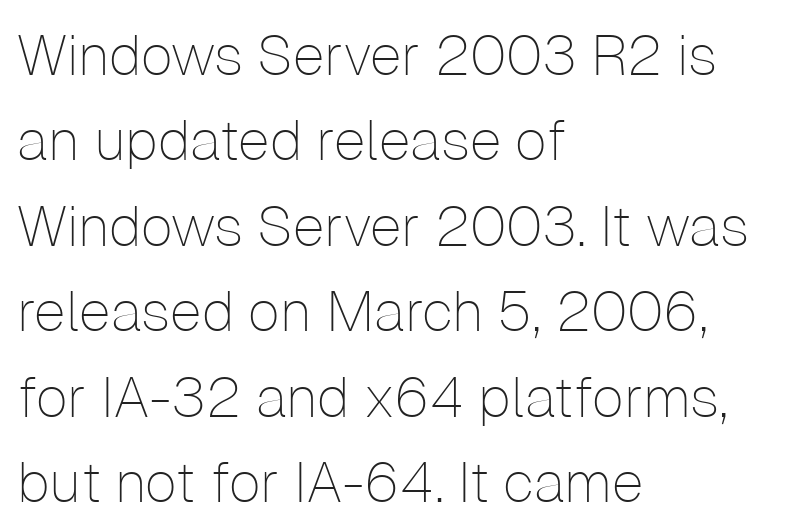
This is not heavy type; no bold has been used. Descender tails drop into unmarked territory. These lines were composed using upright roman letters. Each new line begins a customary step beneath the previous one. A student would call this left alignment; a typographer would say flush left, rag right. The face used here is a sans, in the tradition of grotesques and geometrics.
